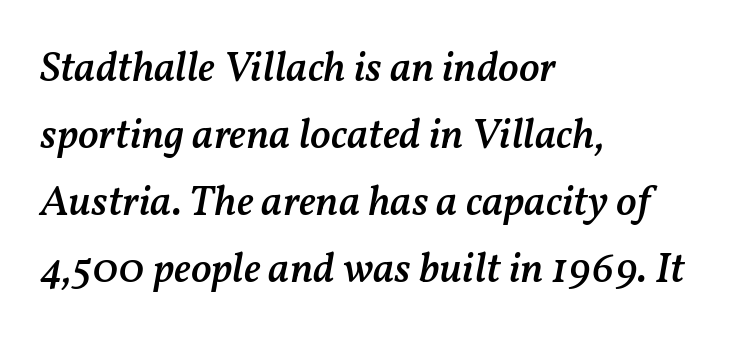
Q: Is the text bold? A: Semi-bold.
Q: Is the text italic (slanted)? A: Yes, it leans right by about 11 degrees.
Q: Is the text underlined? A: No.
Q: How is the paragraph aligned? A: Left-aligned.
Q: Is the spacing between letters normal or unusually wide? A: Normal.
Q: Is the spacing between lines tight, normal or loose? A: Normal.
Q: Width (condensed, normal, or wide)? A: Normal.
Q: Stroke contrast? A: Medium.
Q: x-height? A: Medium.
Q: Monospaced? A: No.
